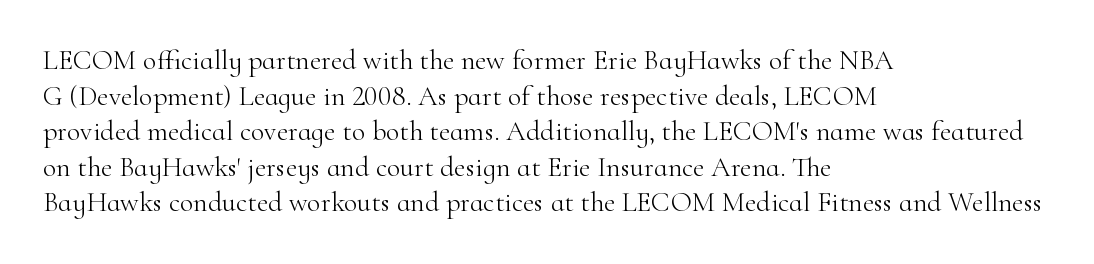
Is there any slant? The stems are plumb. The passage shown is typeset with a serif family. Weight: regular or lighter. The tracking reads as untouched default to a designer's eye.
